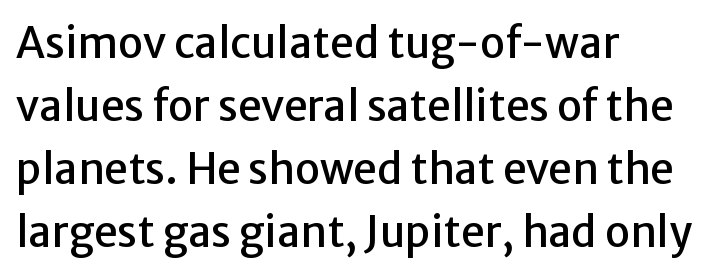
Do the characters align in a grid? No, the font is proportional. Letterform terminals end flat and unadorned throughout the passage. Tracking here is standard; glyphs follow each other at the usual distance. The glyphs are unaccompanied by any horizontal stroke below them.
